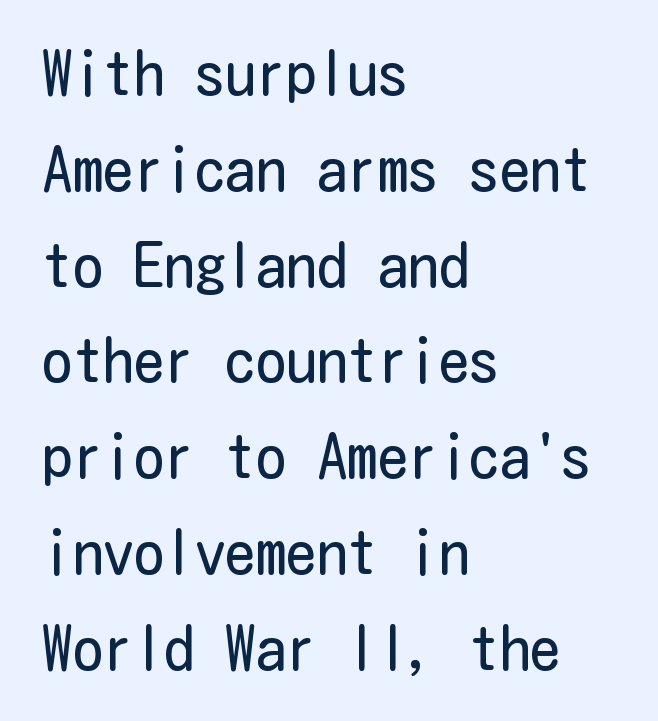
Every stem runs plumb, perpendicular to the baseline. This rendering uses left alignment, leaving the right contour irregular. Stroke terminals: plain, sans-serif. The font is comparable to plain body text, perhaps lighter. This sample uses plain, unmodified letter spacing.
